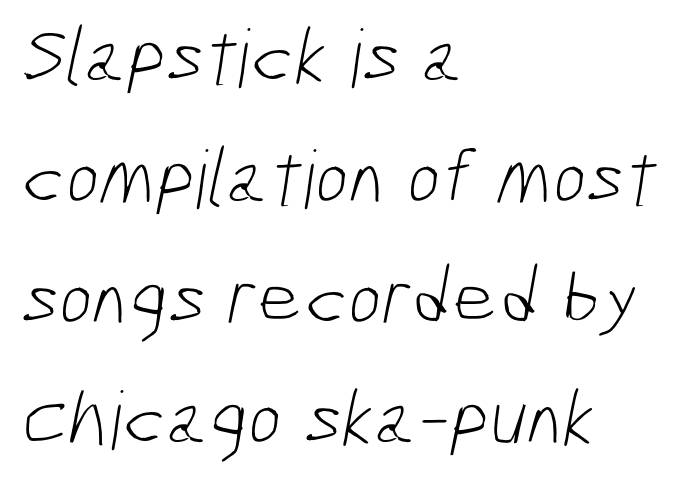
{"serif": "no", "bold": "no", "weight": "light", "width": "condensed", "stroke_contrast": "low", "x_height": "medium", "monospaced": "no", "underline": "no", "align": "left", "line_spacing": "normal", "line_spacing_ratio": 1.51, "letter_spacing": "normal", "letter_spacing_em": 0.0, "glyph_px": 80}
